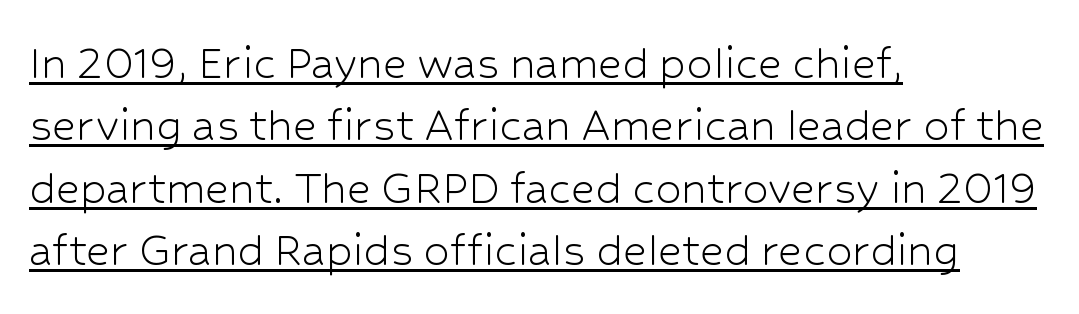
Q: Is the text bold? A: No.
Q: Is the text italic (slanted)? A: No, it is upright.
Q: Is the typeface a serif or a sans-serif typeface? A: Sans-serif.
Q: Is the text underlined? A: Yes.
Q: How is the paragraph aligned? A: Left-aligned.
Q: Is the spacing between letters normal or unusually wide? A: Normal.
Q: Width (condensed, normal, or wide)? A: Normal.
Q: Stroke contrast? A: Low.
Q: x-height? A: Medium.
Q: Monospaced? A: No.
